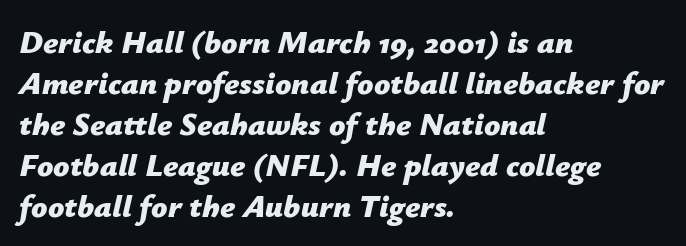
{"italic": "yes", "lean": "right", "slant_degrees": 12, "bold": "yes", "weight": "bold", "width": "normal", "stroke_contrast": "low", "x_height": "medium", "monospaced": "no", "underline": "no", "align": "left", "line_spacing": "normal", "line_spacing_ratio": 1.28, "letter_spacing": "normal", "letter_spacing_em": 0.0, "glyph_px": 32}
